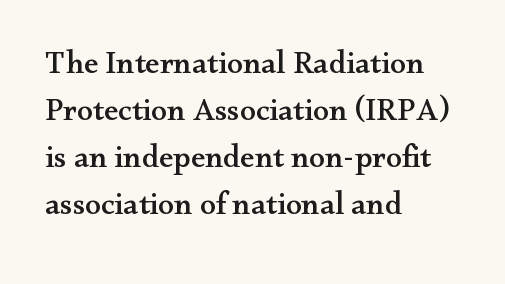
{"serif": "yes", "italic": "no", "width": "wide", "stroke_contrast": "medium", "x_height": "small", "monospaced": "no", "underline": "no", "align": "left", "line_spacing": "normal", "line_spacing_ratio": 1.47, "letter_spacing": "normal", "letter_spacing_em": 0.0, "glyph_px": 32}
